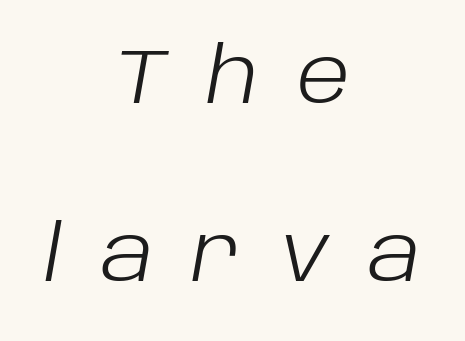
Q: Is the text bold? A: No.
Q: Is the text italic (slanted)? A: Yes, it leans right by about 10 degrees.
Q: Is the text underlined? A: No.
Q: How is the paragraph aligned? A: Centered.
Q: Is the spacing between letters normal or unusually wide? A: Unusually wide.
Q: Is the spacing between lines tight, normal or loose? A: Loose.
Q: Width (condensed, normal, or wide)? A: Normal.
Q: Stroke contrast? A: Low.
Q: x-height? A: Large.
Q: Monospaced? A: No.
